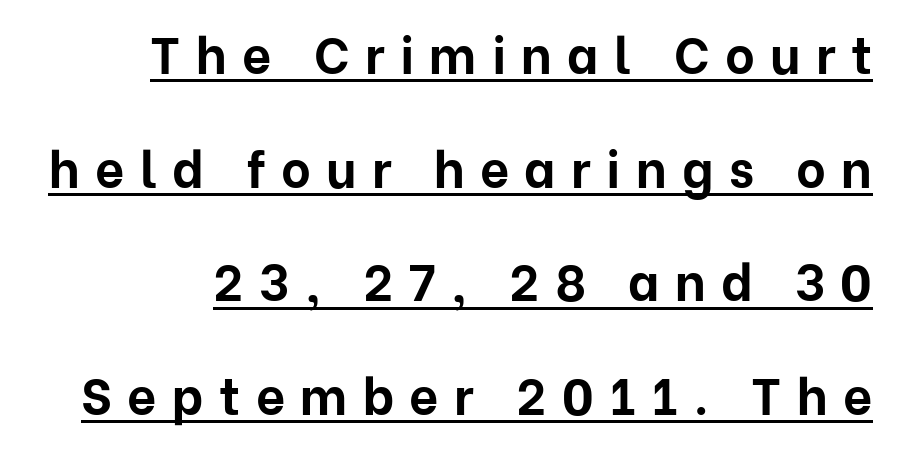
The image shows 51 px bold sans-serif type, upright; set loose line spacing (2.23x), unusually wide letter spacing (+0.3 em), underlined; low stroke contrast and a medium x-height.
